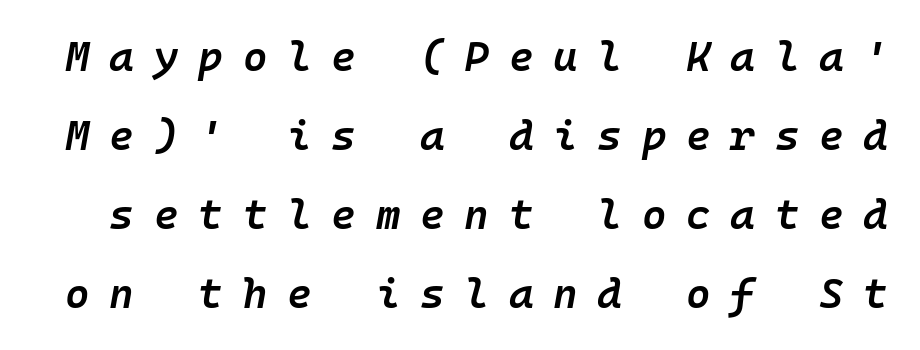
{"italic": "yes", "lean": "right", "slant_degrees": 10, "bold": "semi", "weight": "semibold", "width": "normal", "stroke_contrast": "low", "x_height": "medium", "monospaced": "yes", "underline": "no", "line_spacing_ratio": 1.88, "letter_spacing": "wide", "letter_spacing_em": 0.47, "glyph_px": 42}
